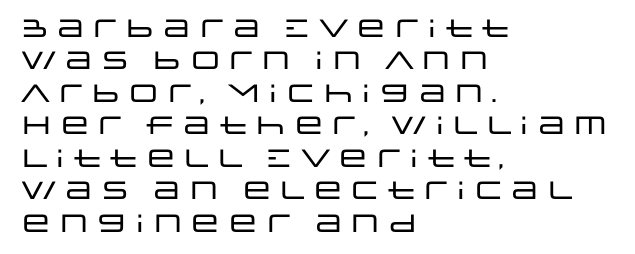
{"italic": "no", "underline": "no", "align": "left", "line_spacing": "normal", "line_spacing_ratio": 1.3, "letter_spacing": "normal", "letter_spacing_em": 0.0, "glyph_px": 25}
